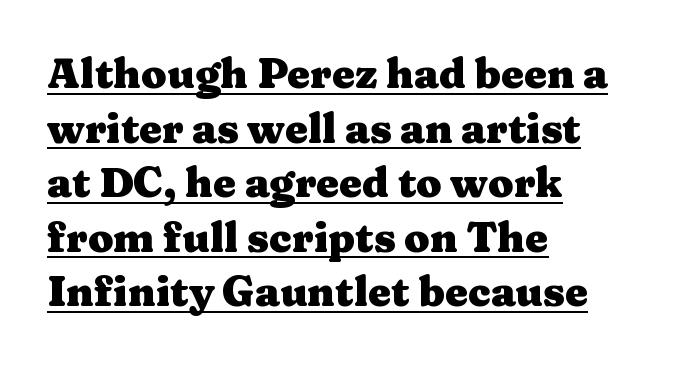
The image shows 41 px heavy, wide serif type, upright; set left-aligned, normal line spacing (1.33x), normal letter spacing, underlined; medium stroke contrast and a medium x-height.
